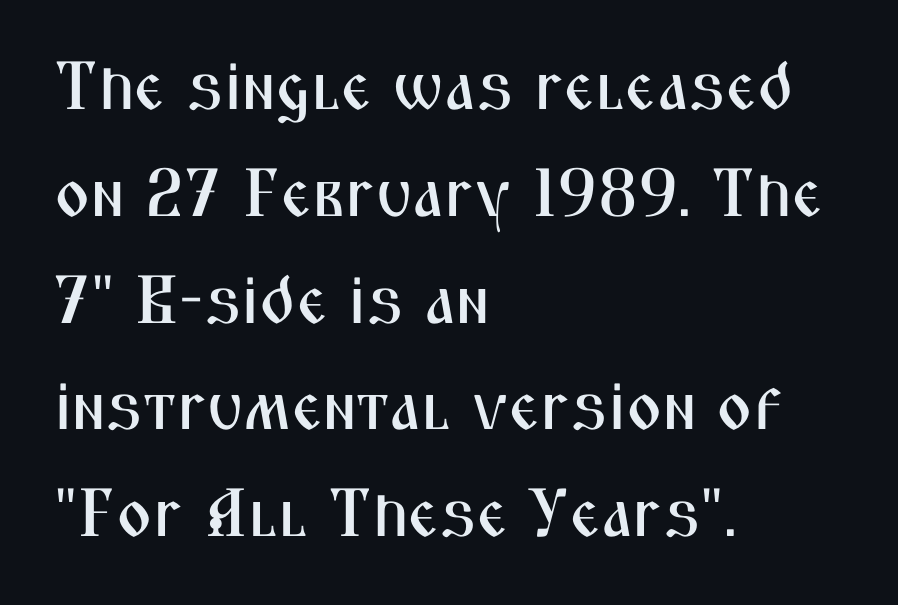
Q: Is the text italic (slanted)? A: No, it is upright.
Q: Is the typeface a serif or a sans-serif typeface? A: Sans-serif.
Q: Is the text underlined? A: No.
Q: How is the paragraph aligned? A: Left-aligned.
Q: Is the spacing between letters normal or unusually wide? A: Normal.
Q: Is the spacing between lines tight, normal or loose? A: Normal.
Q: Width (condensed, normal, or wide)? A: Condensed.
Q: Stroke contrast? A: Medium.
Q: x-height? A: Medium.
Q: Monospaced? A: No.
